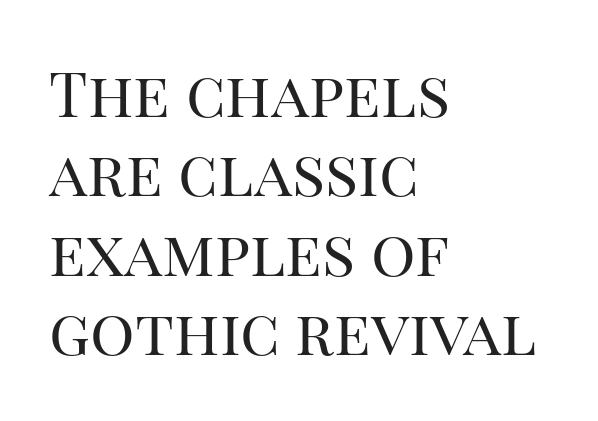
The image shows 62 px regular-weight serif type, upright; set left-aligned, normal line spacing (1.28x), normal letter spacing, not underlined; high stroke contrast and a large x-height.
